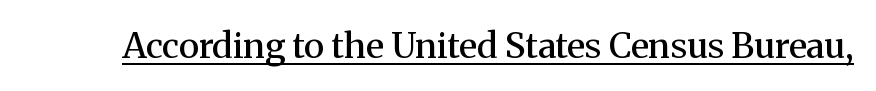
The image shows 35 px semibold serif type, upright; set normal letter spacing, underlined; medium stroke contrast and a medium x-height.
